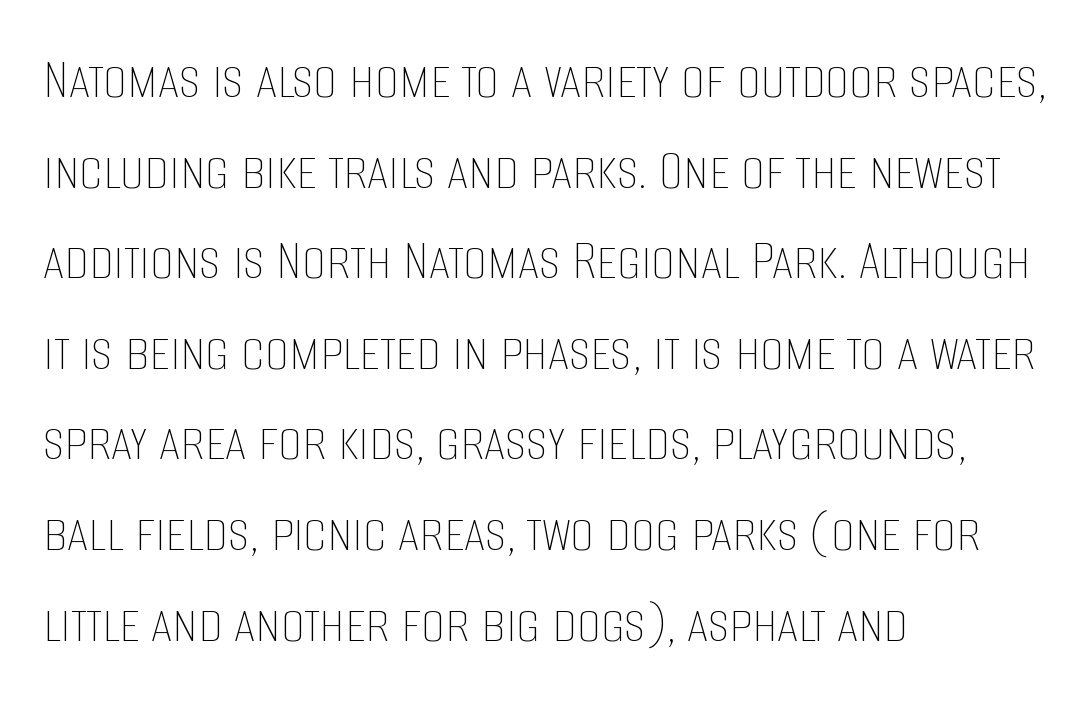
{"italic": "no", "bold": "no", "weight": "thin", "width": "condensed", "stroke_contrast": "low", "x_height": "large", "monospaced": "no", "underline": "no", "align": "left", "line_spacing": "normal", "line_spacing_ratio": 1.51, "letter_spacing": "normal", "letter_spacing_em": 0.0, "glyph_px": 60}
